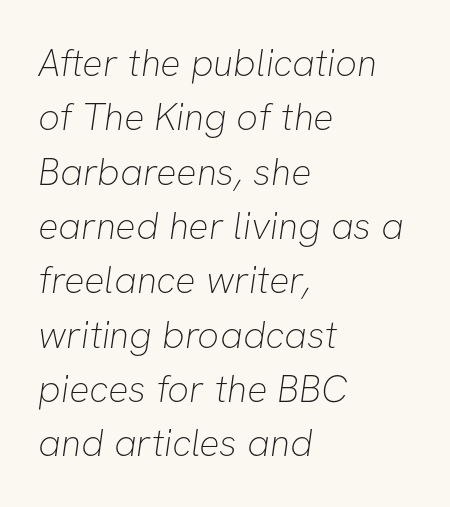
A typesetter would call this proportional, since set widths differ per character. Interline gaps are of average width in this sample. Each stroke keeps to a modest, everyday thickness or less. Each line starts at the same left margin while the right side varies. The letters sit at their default tracking, neither squeezed nor spread. Regarding serifs, this sample does without them.
